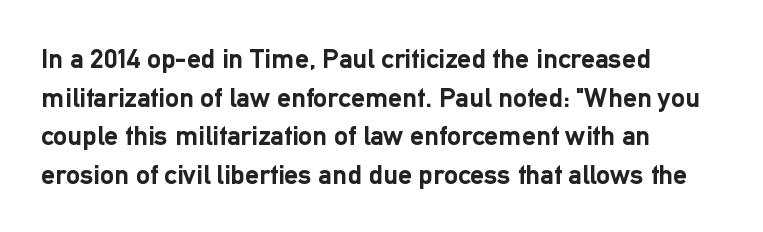
Line spacing here is normal. The typesetter chose a ragged-right arrangement here. Stroke terminals: plain, sans-serif. The rendering uses natural spacing where letterforms have individual widths. Notice how the stems are strictly vertical — no italics here.
